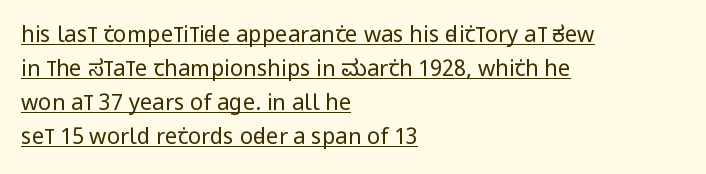
{"italic": "no", "bold": "no", "underline": "yes", "align": "left", "line_spacing": "normal", "line_spacing_ratio": 1.54, "letter_spacing": "normal", "letter_spacing_em": 0.0, "glyph_px": 22}
